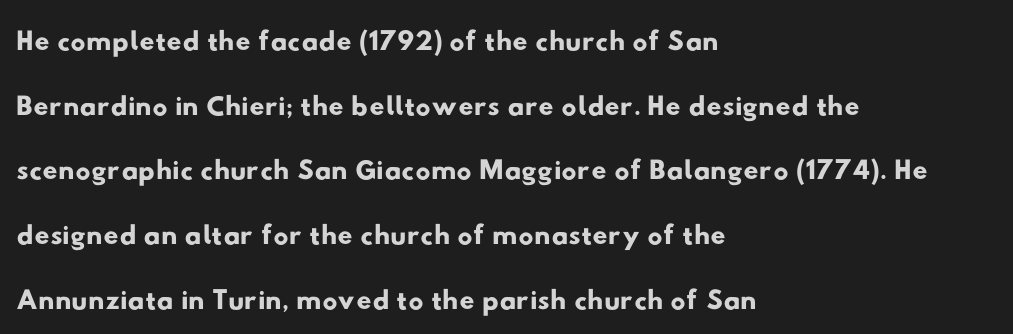
Honestly, the row spacing looks completely unremarkable. Glyph-to-glyph distance matches everyday printed text. Here the designer chose a conventional face with non-uniform glyph widths. No feet cap the strokes, marking this as sans-serif type. This rendering features lettering with no underline. The ragged edge is on the right, which tells us the setting is flush left.
